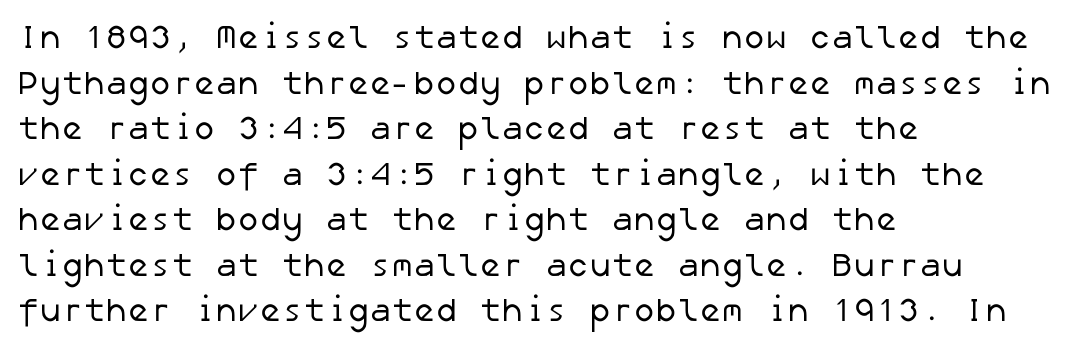
This sample keeps an unexceptional amount of space between lines. Caption: multi-line text, flush left, ragged right. Plain, unruled lines of type. No heavy texture on the line: the type isn't bold. Typographically, this falls in the sans-serif category.
